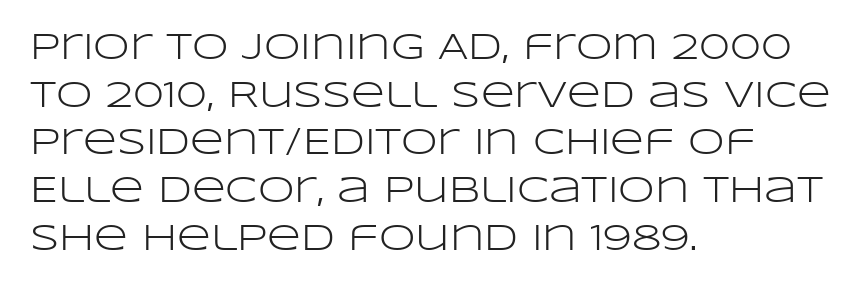
The ragged edge is on the right, which tells us the setting is flush left. You could not count columns in this text — the font is proportionally spaced. Serifs: no, the terminals of the letterforms are clean. The type sits square on the baseline with zero lean.
